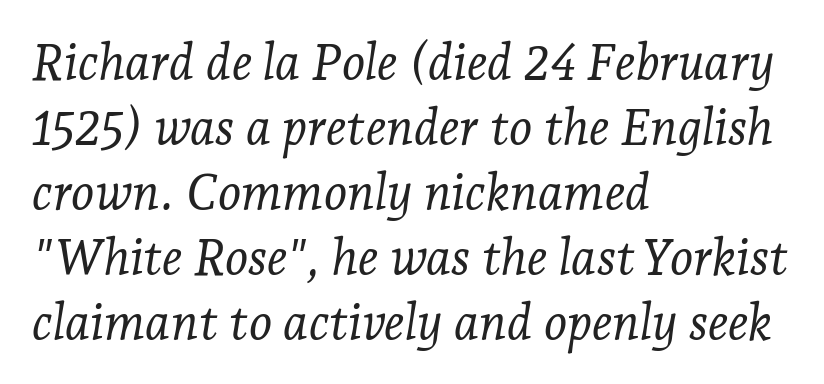
The image shows 50 px light serif type, italic (leaning right); set left-aligned, normal line spacing (1.3x), normal letter spacing, not underlined; low stroke contrast and a medium x-height.
